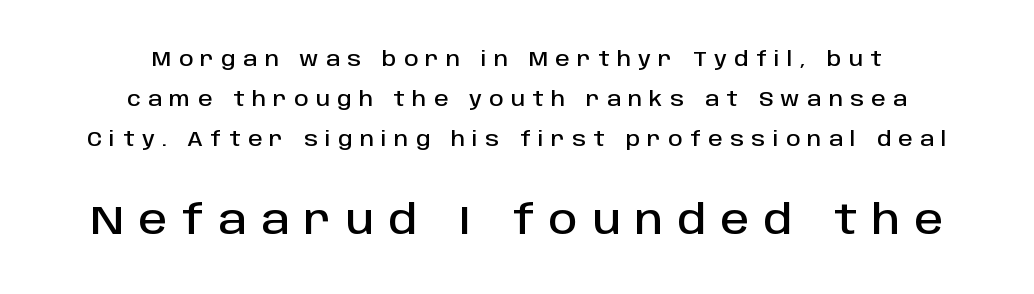
Line starts and ends both wander, symmetrically. Tracking value appears strongly positive — letters spread wide. Vertically, the passage feels expansive, rows floating well apart. The glyphs are unaccompanied by any horizontal stroke below them. Reading top to bottom, the characters get bigger at the block break. Unlike italic type, these characters show no tilt at all.
